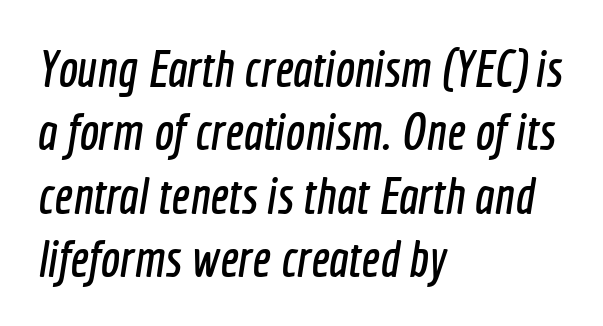
{"serif": "no", "width": "condensed", "x_height": "medium", "monospaced": "no", "underline": "no", "align": "left", "line_spacing_ratio": 1.22, "letter_spacing": "normal", "letter_spacing_em": 0.0, "glyph_px": 52}
